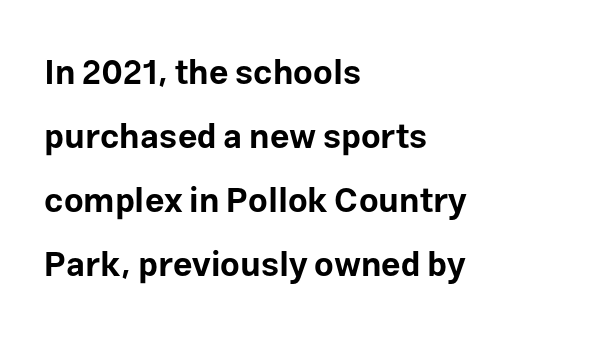
The image shows 34 px bold sans-serif type, upright; set left-aligned, line spacing 1.88x, normal letter spacing, not underlined; low stroke contrast and a medium x-height.
